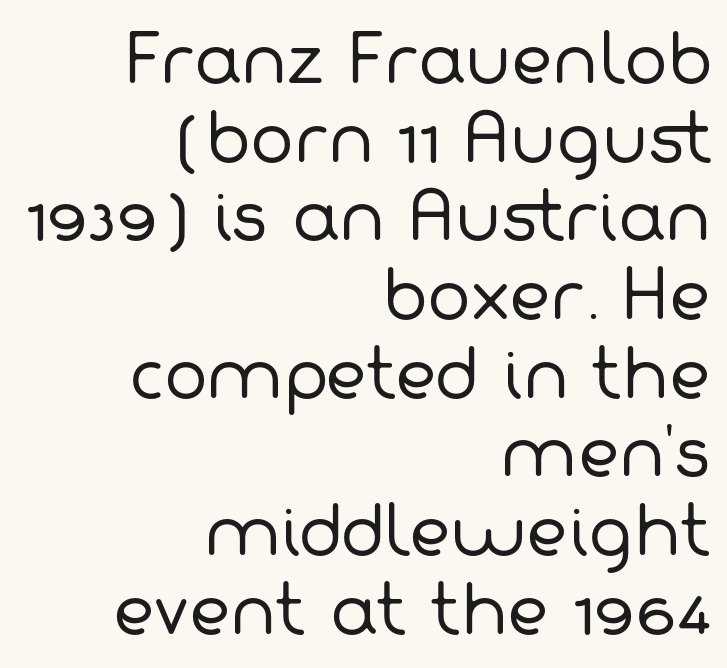
Tracking value appears to be zero — textbook default spacing. Weight: not bold — regular or lighter. The paragraph has a hard right edge and a soft left edge. Each letter keeps its own natural width here, so spacing adapts to shape. No word sits above an underline. Regarding serifs, this sample does without them.
